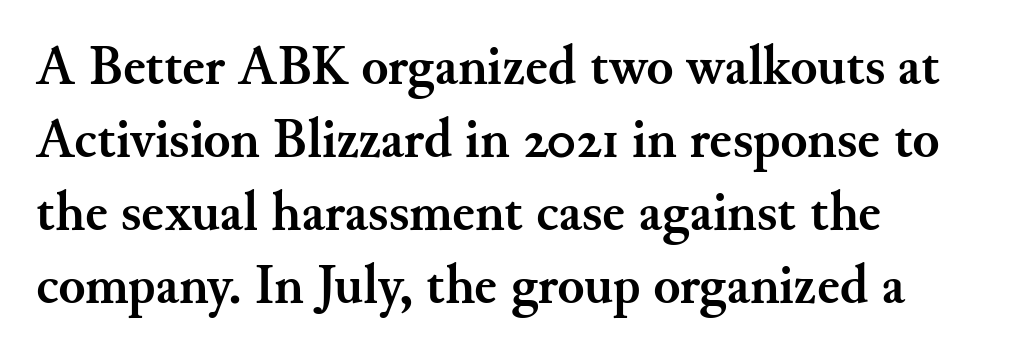
Each row of text sits above clean, open space. You could not count columns in this text — the font is proportionally spaced. Caption: bold face, heavy strokes. Regular leading. Leftover space on each line is placed entirely after the last word. Vertical strokes here are truly vertical.
